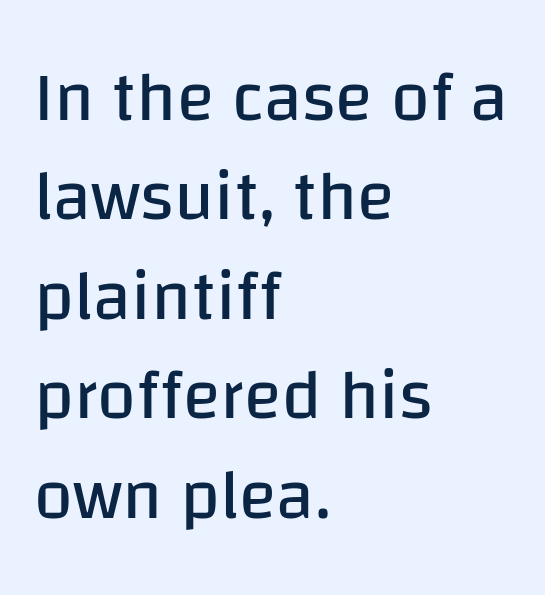
The image shows 70 px regular-weight sans-serif type, upright; set left-aligned, normal line spacing (1.42x), normal letter spacing, not underlined; low stroke contrast and a large x-height.
